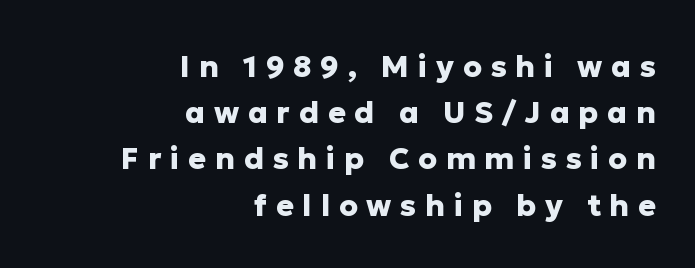
The image shows 30 px heavy sans-serif type, upright; set right-aligned, normal line spacing (1.54x), unusually wide letter spacing (+0.29 em), not underlined; low stroke contrast and a medium x-height.
